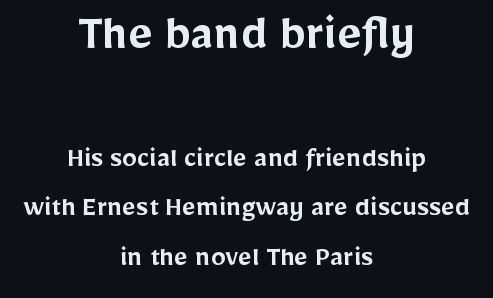
Q: Is the text bold? A: Semi-bold.
Q: Is the text italic (slanted)? A: No, it is upright.
Q: Is the typeface a serif or a sans-serif typeface? A: Sans-serif.
Q: Is the text underlined? A: No.
Q: How is the paragraph aligned? A: Centered.
Q: Is the spacing between letters normal or unusually wide? A: Normal.
Q: Is the spacing between lines tight, normal or loose? A: Normal.
Q: Which block of text is set in a larger size, the first (top) or the second (bottom)? A: The first (top) one.
Q: Width (condensed, normal, or wide)? A: Normal.
Q: Stroke contrast? A: Low.
Q: x-height? A: Medium.
Q: Monospaced? A: No.
